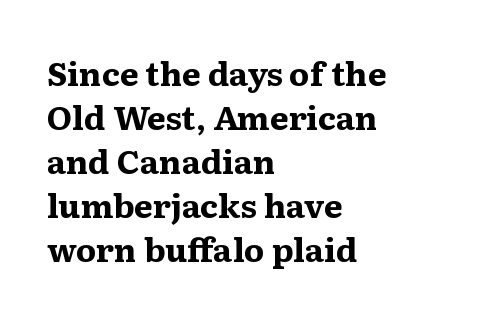
{"serif": "yes", "italic": "no", "bold": "yes", "weight": "bold", "width": "wide", "stroke_contrast": "medium", "x_height": "medium", "monospaced": "no", "underline": "no", "align": "left", "line_spacing": "normal", "line_spacing_ratio": 1.33, "letter_spacing": "normal", "letter_spacing_em": 0.0, "glyph_px": 33}
